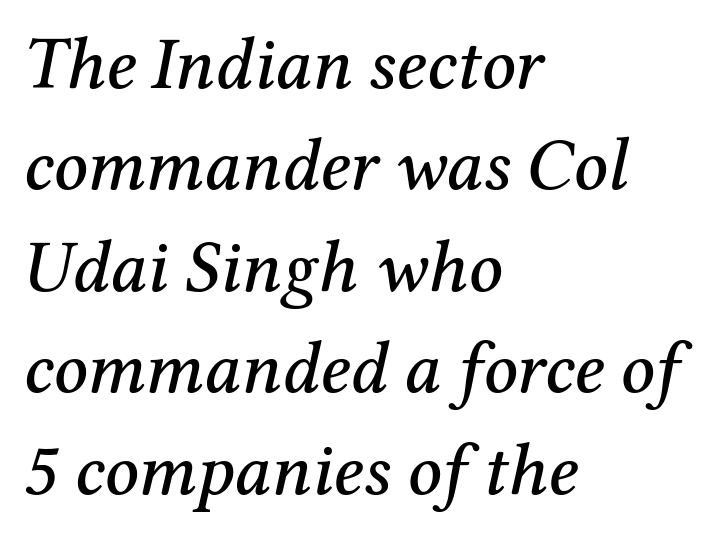
The image shows 74 px serif type, italic (leaning right); set left-aligned, normal line spacing (1.37x), normal letter spacing, not underlined; medium stroke contrast and a medium x-height.
